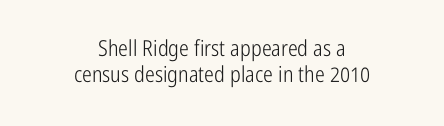
Q: Is the text bold? A: No.
Q: Is the text italic (slanted)? A: No, it is upright.
Q: Is the text underlined? A: No.
Q: How is the paragraph aligned? A: Centered.
Q: Is the spacing between letters normal or unusually wide? A: Normal.
